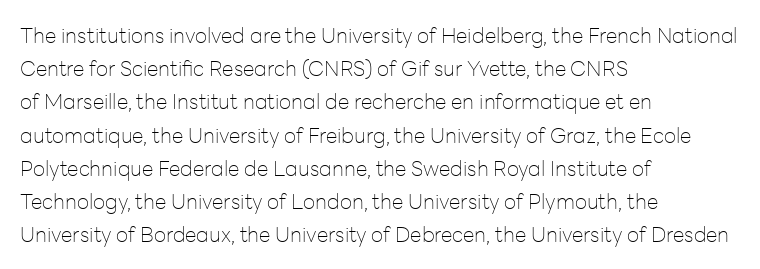
The image shows 21 px text type, upright; set left-aligned, normal line spacing (1.58x), normal letter spacing, not underlined.
